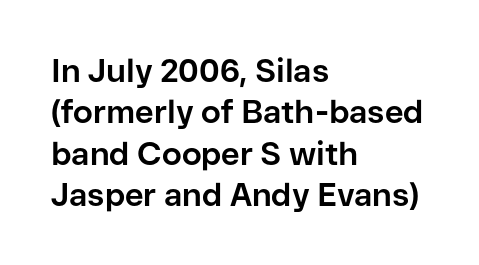
Q: Is the text bold? A: Yes.
Q: Is the text italic (slanted)? A: No, it is upright.
Q: Is the typeface a serif or a sans-serif typeface? A: Sans-serif.
Q: Is the text underlined? A: No.
Q: How is the paragraph aligned? A: Left-aligned.
Q: Is the spacing between letters normal or unusually wide? A: Normal.
Q: Is the spacing between lines tight, normal or loose? A: Normal.
Q: Width (condensed, normal, or wide)? A: Normal.
Q: Stroke contrast? A: Low.
Q: x-height? A: Medium.
Q: Monospaced? A: No.
